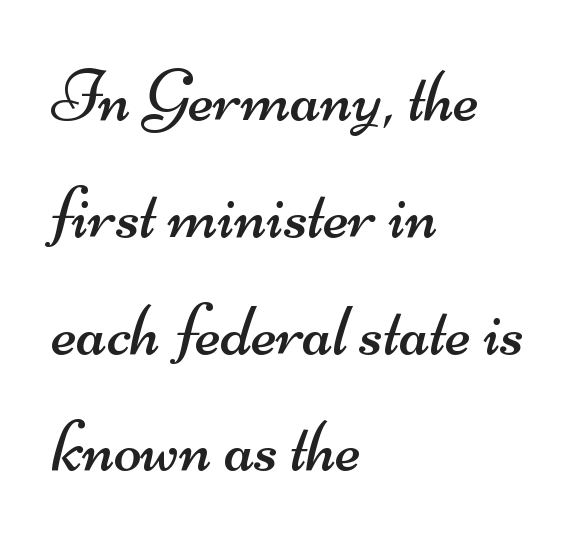
Casual observation: everything's shoved over to the left. Descender tails drop into unmarked territory. The strokes carry an ordinary text weight at most. The text was rendered using a sans face with plain stroke endings.
